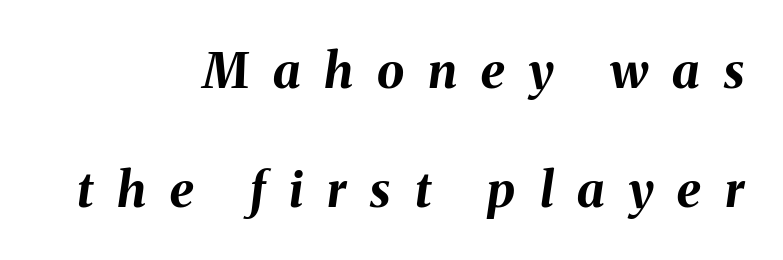
The image shows 49 px bold type, italic (leaning right); set right-aligned, loose line spacing (2.42x), unusually wide letter spacing (+0.49 em), not underlined; medium stroke contrast and a medium x-height.
